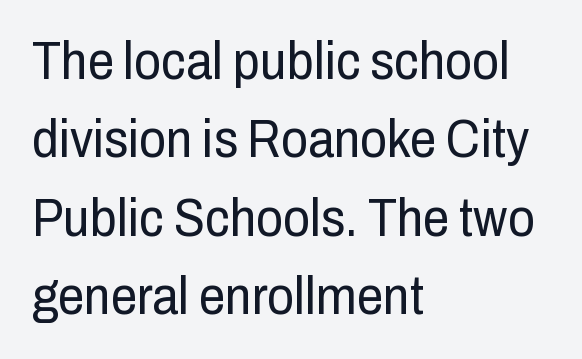
The image shows 53 px regular-weight, condensed sans-serif type, upright; set left-aligned, normal line spacing (1.48x), normal letter spacing, not underlined; low stroke contrast and a medium x-height.
